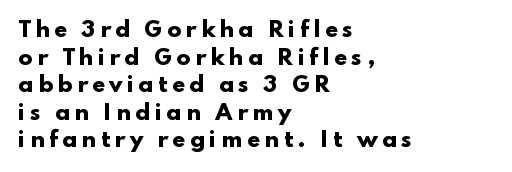
{"italic": "no", "bold": "yes", "underline": "no", "align": "left", "line_spacing": "normal", "line_spacing_ratio": 1.31, "letter_spacing": "wide", "letter_spacing_em": 0.2, "glyph_px": 21}
